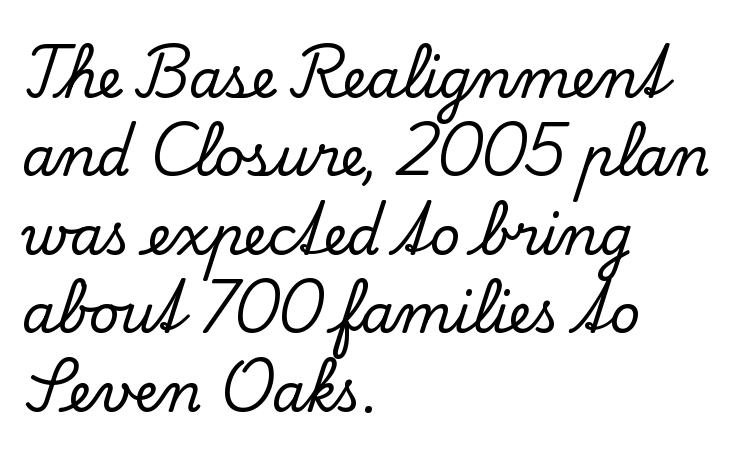
This sample keeps an unexceptional amount of space between lines. This rendering uses left alignment, leaving the right contour irregular. Character widths vary here, with narrow letters taking less room than wide ones. Anything drawn beneath the words? Only blank space. Spacing between characters is what you'd get straight out of the box.
